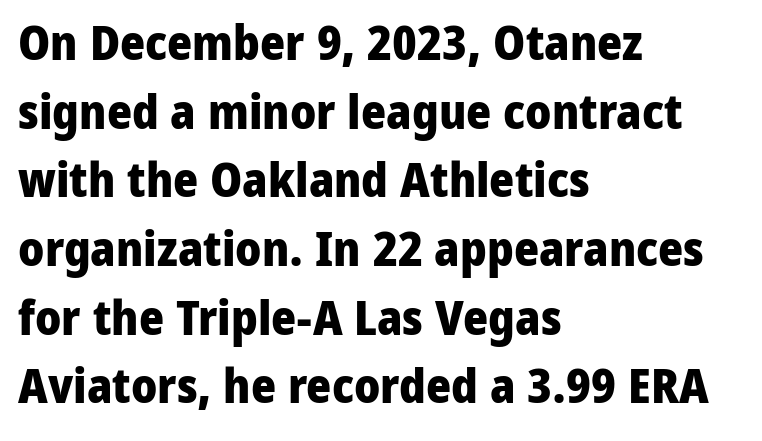
This rendering leaves character spacing at its baseline value. Visually the block forms a straight wall on the left and a jagged coastline on the right. The face used here is a sans, in the tradition of grotesques and geometrics. Set as a true bold cut, around the 700 mark. You can tell it's not italic because the verticals are truly vertical. The rendering uses natural spacing where letterforms have individual widths.
